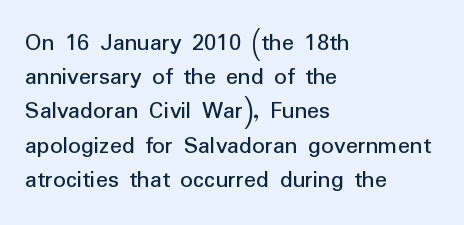
{"italic": "no", "bold": "no", "underline": "no", "align": "left", "line_spacing": "normal", "line_spacing_ratio": 1.37, "letter_spacing": "normal", "letter_spacing_em": 0.0, "glyph_px": 25}
